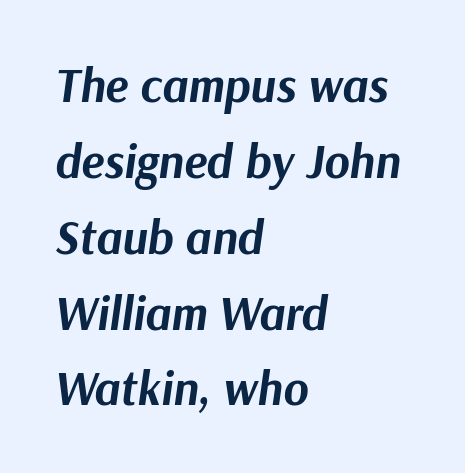
Q: Is the text bold? A: Yes.
Q: Is the text italic (slanted)? A: Yes, it leans right by about 9 degrees.
Q: Is the text underlined? A: No.
Q: How is the paragraph aligned? A: Left-aligned.
Q: Is the spacing between letters normal or unusually wide? A: Normal.
Q: Is the spacing between lines tight, normal or loose? A: Normal.
Q: Width (condensed, normal, or wide)? A: Normal.
Q: Stroke contrast? A: Medium.
Q: x-height? A: Medium.
Q: Monospaced? A: No.
